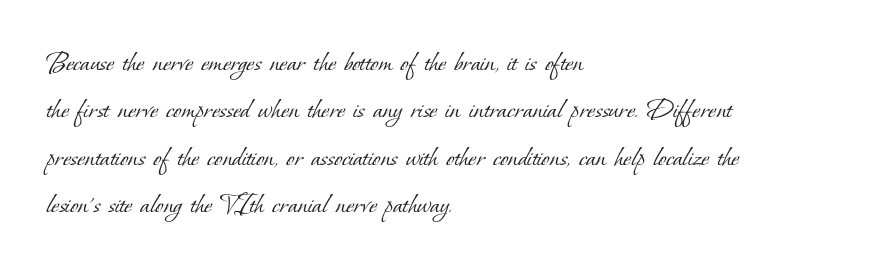
Letter spacing: default. Think of a printed novel: that variable character pitch is what you see here. This rendering uses left alignment, leaving the right contour irregular. Bold? No — there's no thickening of the strokes. Type style note: has serifs. The baseline area is clear.
